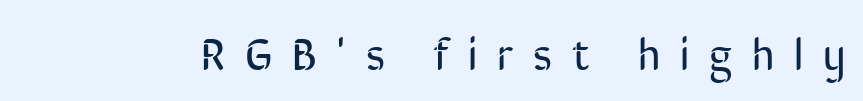
Check the space under the baseline: it is left empty. Counters stay open thanks to moderate or lighter strokes. The letterforms stand isolated, each surrounded by extra space. Varying glyph widths throughout — classic text-font behaviour.
